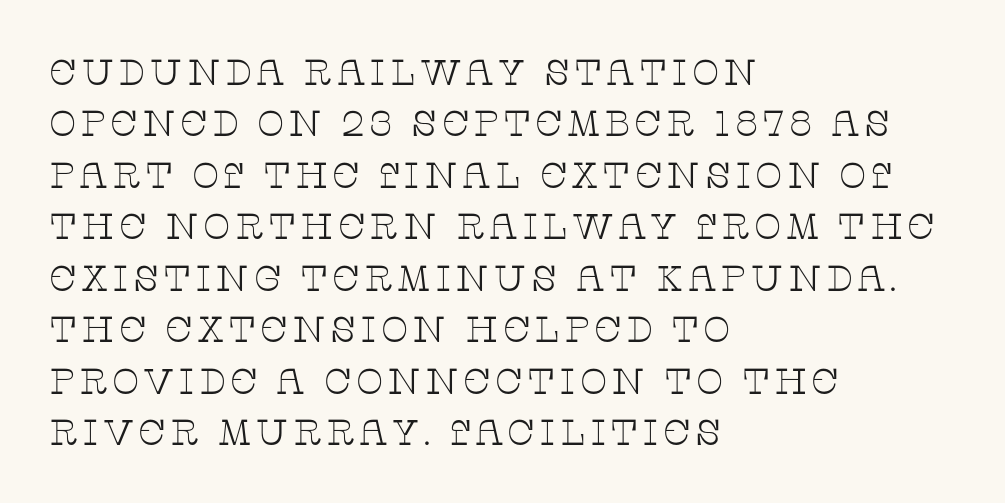
Q: Is the text bold? A: No.
Q: Is the text italic (slanted)? A: No, it is upright.
Q: Is the typeface a serif or a sans-serif typeface? A: Serif.
Q: Is the text underlined? A: No.
Q: How is the paragraph aligned? A: Left-aligned.
Q: Is the spacing between lines tight, normal or loose? A: Normal.
Q: Width (condensed, normal, or wide)? A: Wide.
Q: Stroke contrast? A: Low.
Q: x-height? A: Large.
Q: Monospaced? A: No.
